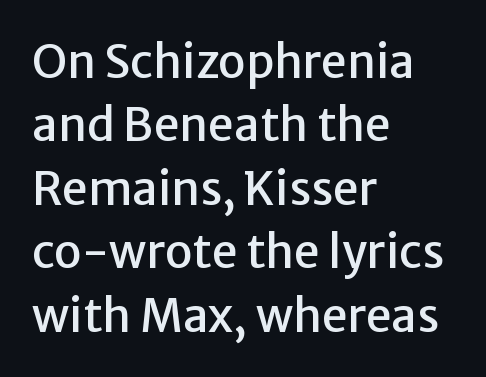
The typeface chosen for these lines omits serifs. Teacher's note: observe the even left margin — that is flush-left alignment. Note the varied advance widths — an 'i' is clearly narrower than an 'm'. Designer's note — italics off, roman on. Reading down the column, the eye jumps a familiar distance to each next line. Glance below the letters and you will spot only blank space.
